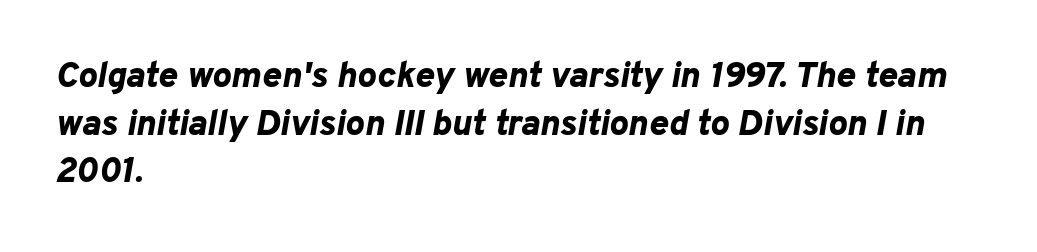
The image shows 36 px bold type, italic (leaning right); set left-aligned, normal line spacing (1.32x), normal letter spacing, not underlined; low stroke contrast and a medium x-height.
